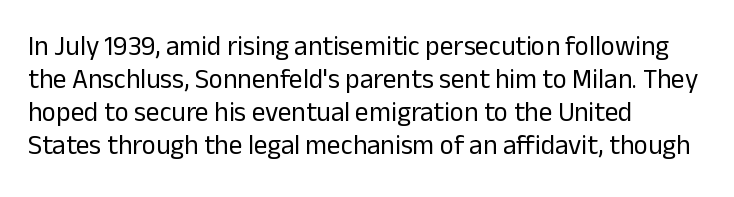
The type sits square on the baseline with zero lean. All the whitespace from short lines collects on the right. Students, note that the glyphs here touch the page at normal intervals. Weight class: somewhere from thin through regular. The foot of each line stays bare and open.
